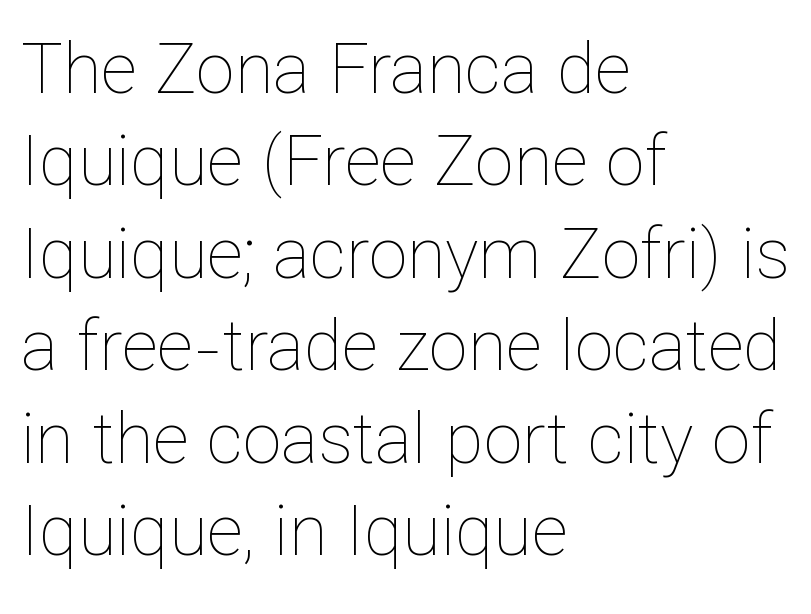
Q: Is the text bold? A: No.
Q: Is the text italic (slanted)? A: No, it is upright.
Q: Is the text underlined? A: No.
Q: How is the paragraph aligned? A: Left-aligned.
Q: Is the spacing between letters normal or unusually wide? A: Normal.
Q: Is the spacing between lines tight, normal or loose? A: Normal.
Q: Width (condensed, normal, or wide)? A: Normal.
Q: Stroke contrast? A: Low.
Q: x-height? A: Medium.
Q: Monospaced? A: No.
